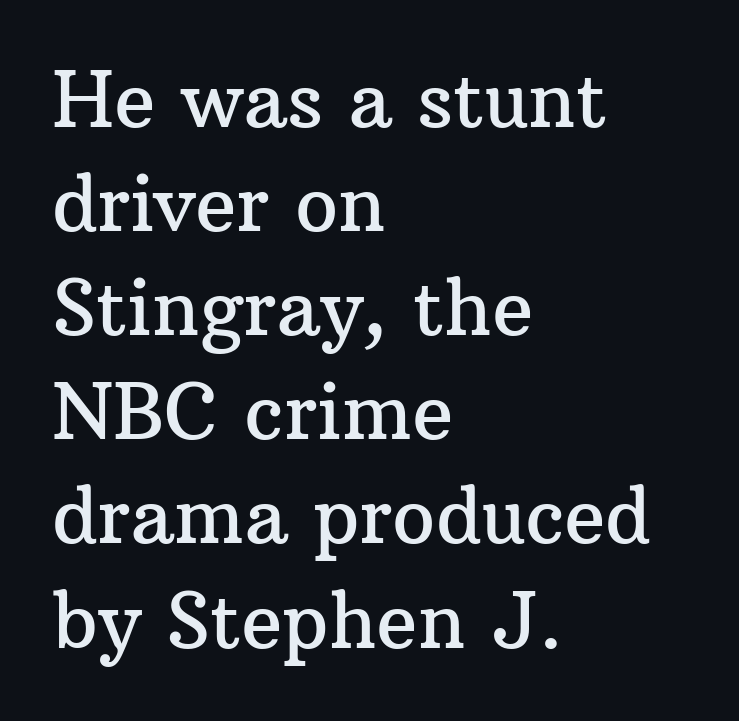
The ragged edge is on the right, which tells us the setting is flush left. Just letters on the line, the space beneath them empty. The rows are spaced the way most documents space them. Do the characters align in a grid? No, the font is proportional. This is the regular roman posture of the typeface.
